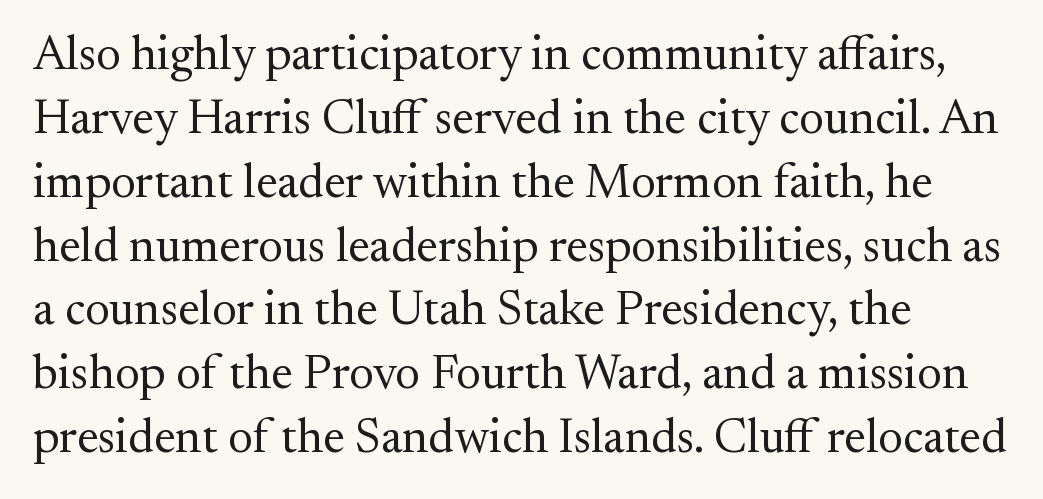
The image shows 48 px regular-weight serif type, upright; set left-aligned, normal line spacing (1.33x), normal letter spacing, not underlined; medium stroke contrast and a small x-height.
